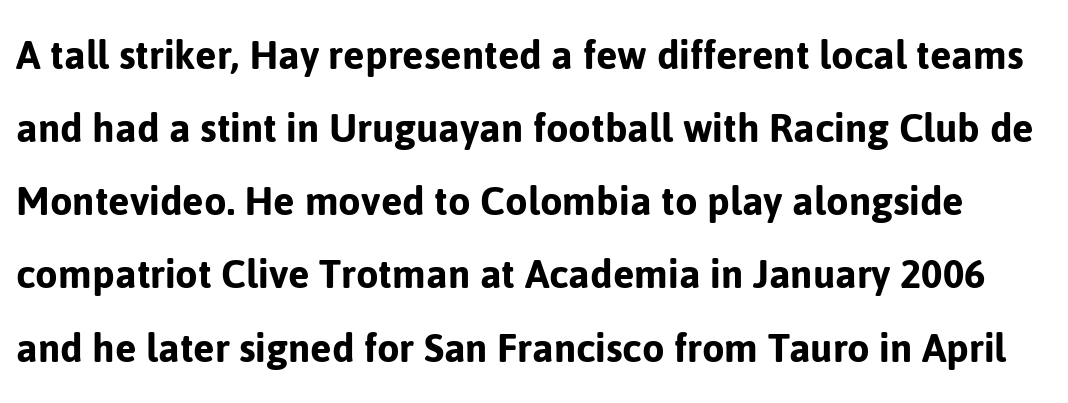
The image shows 46 px sans-serif type, upright; set normal line spacing (1.59x), normal letter spacing, not underlined; low stroke contrast and a medium x-height.
